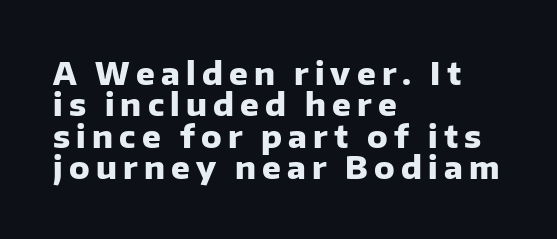
Q: Is the text bold? A: Yes.
Q: Is the text italic (slanted)? A: No, it is upright.
Q: Is the typeface a serif or a sans-serif typeface? A: Sans-serif.
Q: Is the text underlined? A: No.
Q: How is the paragraph aligned? A: Left-aligned.
Q: Is the spacing between letters normal or unusually wide? A: Unusually wide.
Q: Is the spacing between lines tight, normal or loose? A: Tight.
Q: Width (condensed, normal, or wide)? A: Normal.
Q: Stroke contrast? A: Low.
Q: x-height? A: Medium.
Q: Monospaced? A: No.
